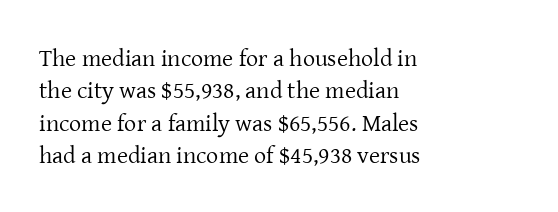
{"italic": "no", "bold": "no", "underline": "no", "align": "left", "line_spacing": "normal", "line_spacing_ratio": 1.35, "letter_spacing": "normal", "letter_spacing_em": 0.0, "glyph_px": 24}
